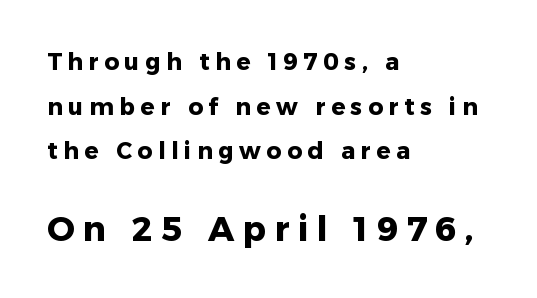
Q: Is the text bold? A: Yes.
Q: Is the text italic (slanted)? A: No, it is upright.
Q: Is the typeface a serif or a sans-serif typeface? A: Sans-serif.
Q: Is the text underlined? A: No.
Q: How is the paragraph aligned? A: Left-aligned.
Q: Is the spacing between letters normal or unusually wide? A: Unusually wide.
Q: Is the spacing between lines tight, normal or loose? A: Loose.
Q: Which block of text is set in a larger size, the first (top) or the second (bottom)? A: The second (bottom) one.
Q: Width (condensed, normal, or wide)? A: Normal.
Q: Stroke contrast? A: Low.
Q: x-height? A: Medium.
Q: Monospaced? A: No.
